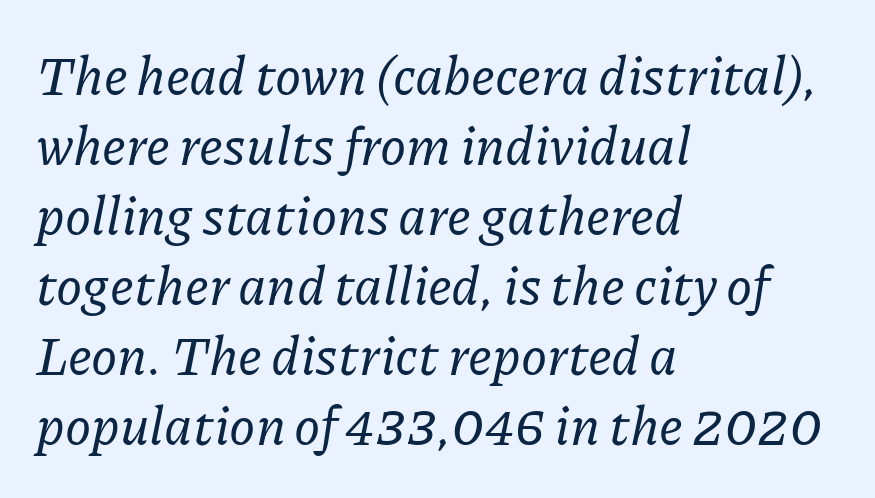
Q: Is the text italic (slanted)? A: Yes, it leans right by about 11 degrees.
Q: Is the typeface a serif or a sans-serif typeface? A: Serif.
Q: Is the text underlined? A: No.
Q: How is the paragraph aligned? A: Left-aligned.
Q: Is the spacing between letters normal or unusually wide? A: Normal.
Q: Is the spacing between lines tight, normal or loose? A: Normal.
Q: Width (condensed, normal, or wide)? A: Normal.
Q: Stroke contrast? A: Low.
Q: x-height? A: Medium.
Q: Monospaced? A: No.
